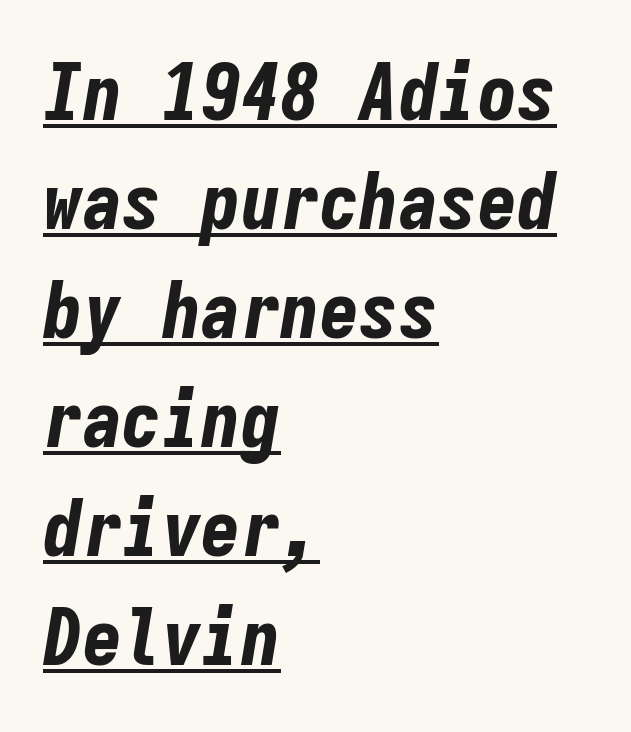
{"italic": "yes", "lean": "right", "slant_degrees": 9, "bold": "yes", "weight": "bold", "width": "condensed", "stroke_contrast": "low", "x_height": "medium", "monospaced": "yes", "underline": "yes", "align": "left", "line_spacing": "normal", "line_spacing_ratio": 1.38, "letter_spacing": "normal", "letter_spacing_em": 0.0, "glyph_px": 79}
